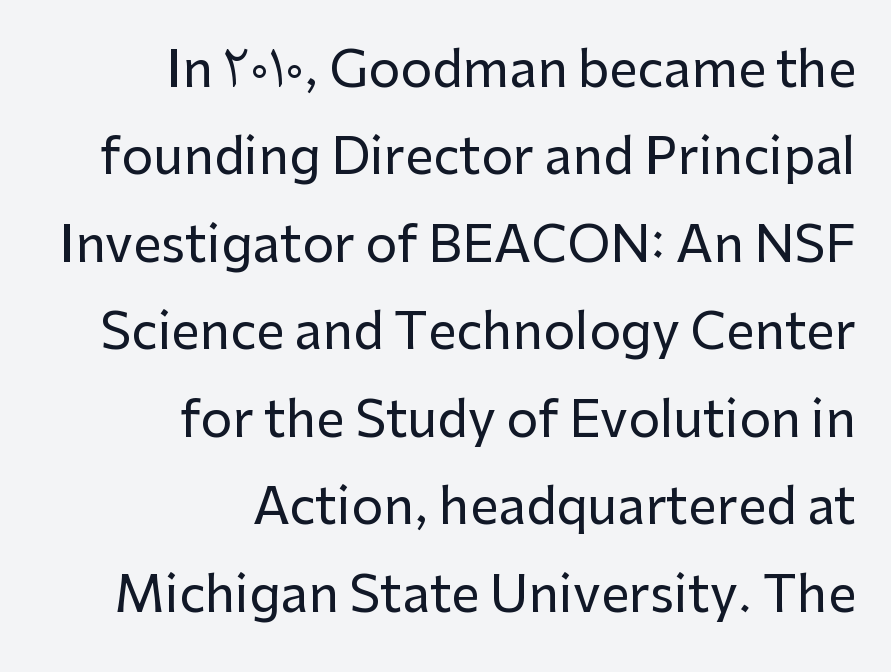
The image shows 50 px sans-serif type, upright; set right-aligned, line spacing 1.75x, normal letter spacing, not underlined; low stroke contrast and a medium x-height.
